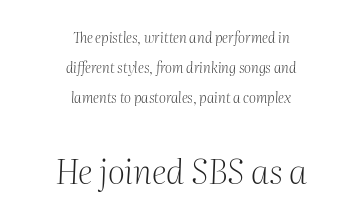
Q: Is the text bold? A: No.
Q: Is the text italic (slanted)? A: Yes, it leans right by about 2 degrees.
Q: Is the typeface a serif or a sans-serif typeface? A: Serif.
Q: Is the text underlined? A: No.
Q: How is the paragraph aligned? A: Centered.
Q: Is the spacing between letters normal or unusually wide? A: Normal.
Q: Is the spacing between lines tight, normal or loose? A: Loose.
Q: Which block of text is set in a larger size, the first (top) or the second (bottom)? A: The second (bottom) one.
Q: Width (condensed, normal, or wide)? A: Normal.
Q: Stroke contrast? A: Medium.
Q: x-height? A: Medium.
Q: Monospaced? A: No.
